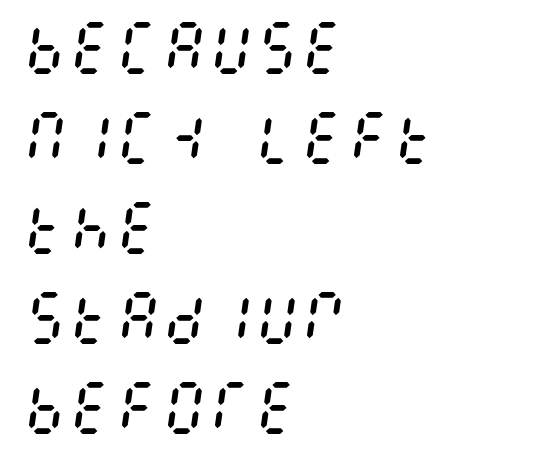
Bare-footed words on every line. There's an unmistakable incline to the writing here. Reading down the block, your eye returns to a fixed left position each line. Short note: letters normally spaced.
